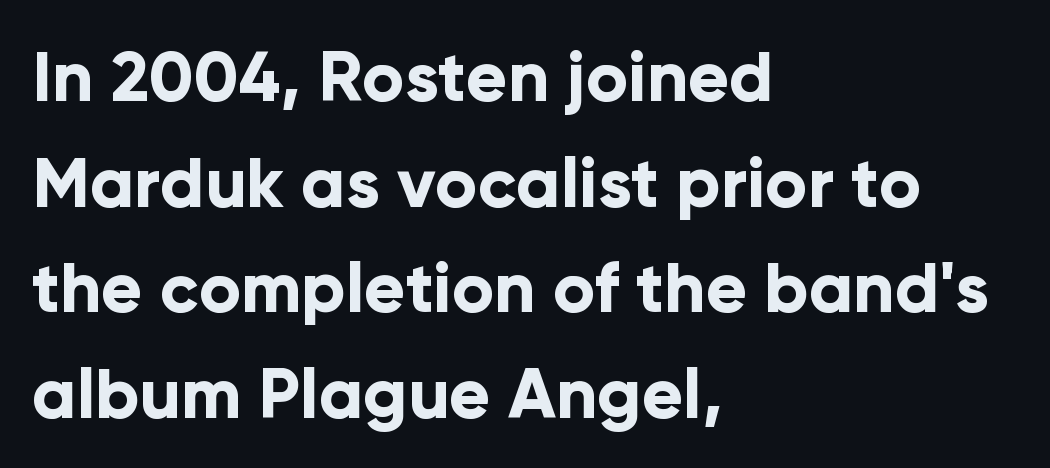
{"serif": "no", "italic": "no", "bold": "yes", "weight": "bold", "width": "normal", "stroke_contrast": "low", "x_height": "medium", "monospaced": "no", "underline": "no", "align": "left", "line_spacing": "normal", "line_spacing_ratio": 1.53, "letter_spacing": "normal", "letter_spacing_em": 0.0, "glyph_px": 69}
